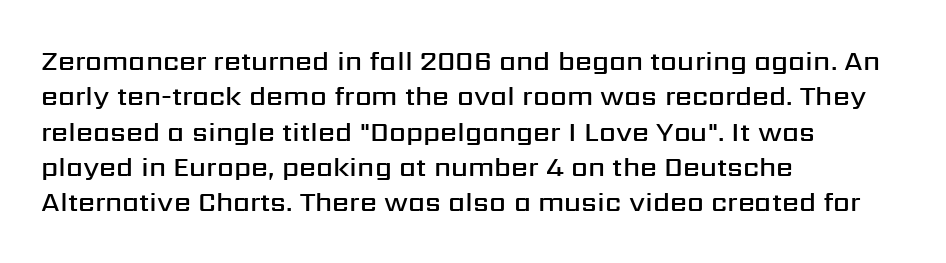
Q: Is the text bold? A: Semi-bold.
Q: Is the text italic (slanted)? A: No, it is upright.
Q: Is the text underlined? A: No.
Q: How is the paragraph aligned? A: Left-aligned.
Q: Is the spacing between letters normal or unusually wide? A: Normal.
Q: Is the spacing between lines tight, normal or loose? A: Normal.
